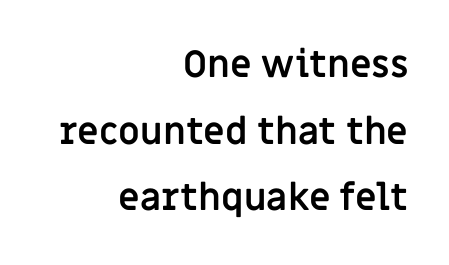
The image shows 37 px semibold sans-serif type, upright; set right-aligned, line spacing 1.8x, normal letter spacing, not underlined; low stroke contrast and a large x-height.
